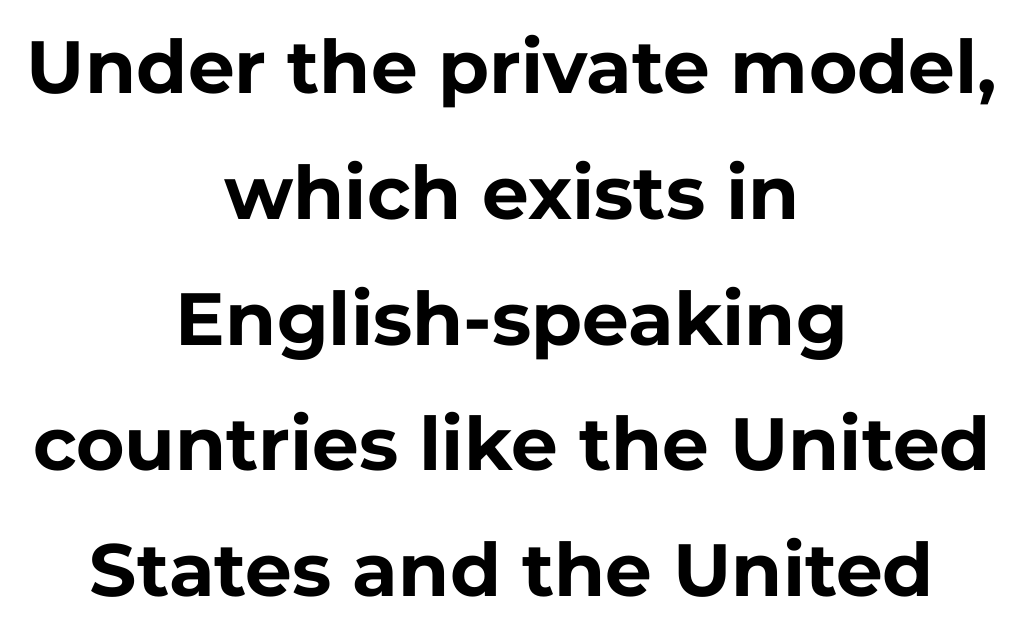
{"serif": "no", "italic": "no", "bold": "yes", "weight": "bold", "width": "normal", "stroke_contrast": "low", "x_height": "medium", "monospaced": "no", "underline": "no", "align": "center", "line_spacing": "normal", "line_spacing_ratio": 1.7, "letter_spacing": "normal", "letter_spacing_em": 0.0, "glyph_px": 74}
